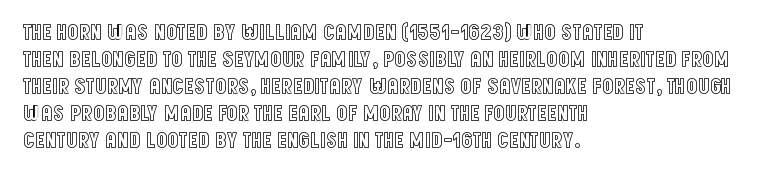
{"italic": "no", "underline": "no", "align": "left", "line_spacing_ratio": 1.23, "letter_spacing": "normal", "letter_spacing_em": 0.0, "glyph_px": 22}
